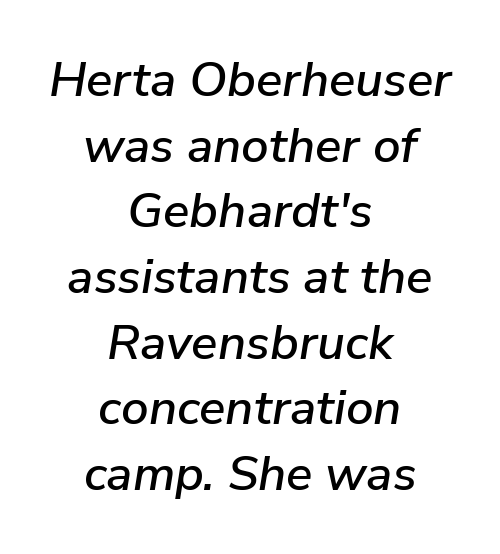
The image shows 49 px text type, italic (leaning right); set centered, normal line spacing (1.34x), normal letter spacing, not underlined; low stroke contrast and a medium x-height.
